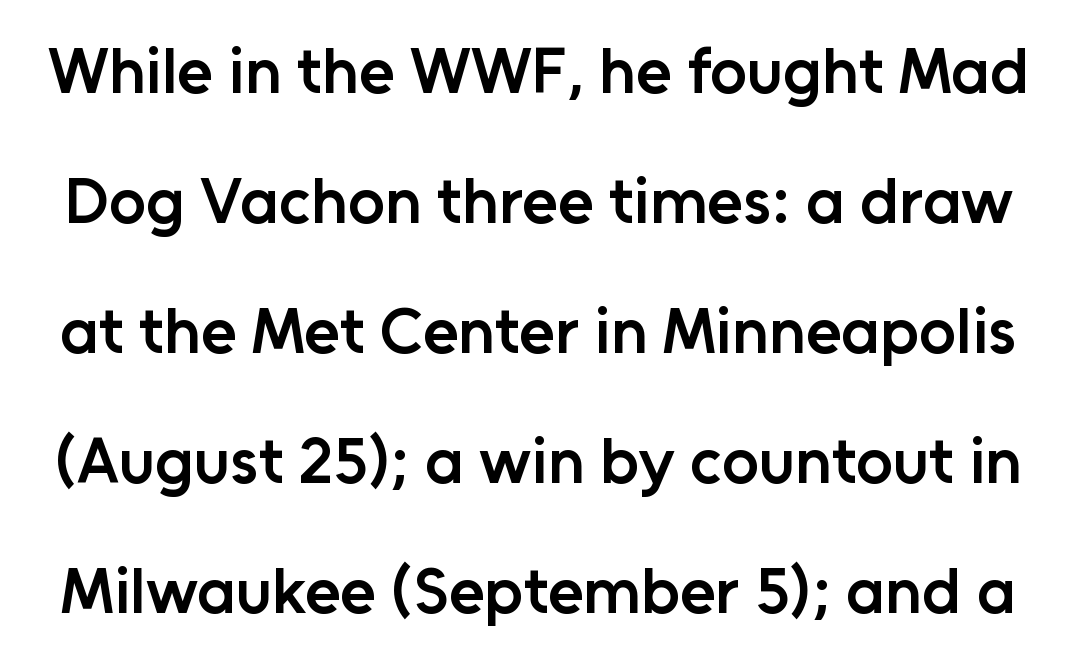
Italic: no, the glyphs are upright roman. Nope, no serifs anywhere on these letters. Anything drawn beneath the words? Only blank space. Is this a fixed-width face? No — the glyphs have proportional, varying widths. Is the type bold? Partly — it's a semibold, heavier than regular but not fully bold.
